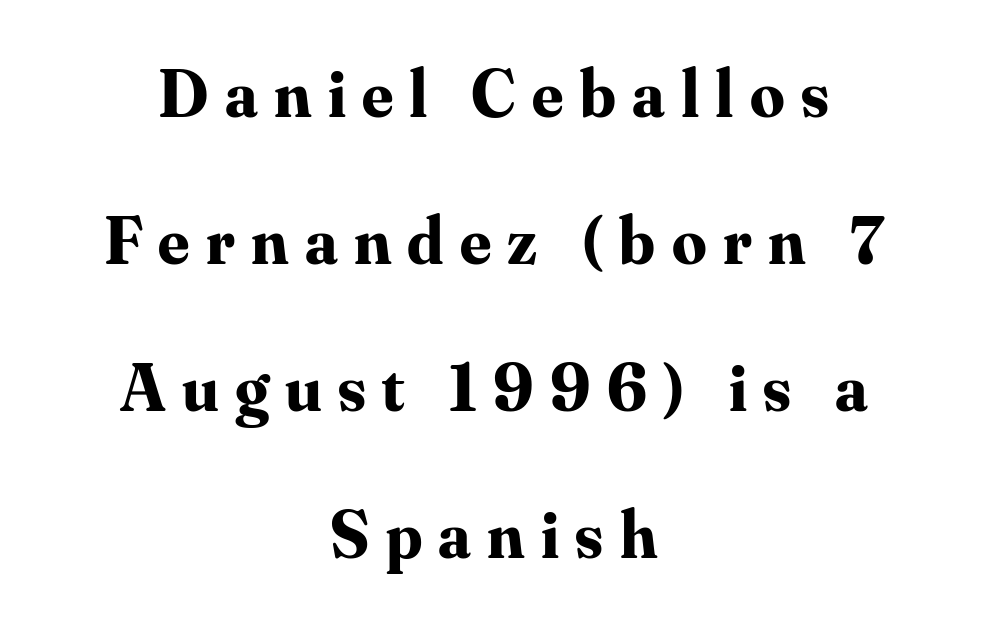
{"serif": "yes", "italic": "no", "bold": "yes", "weight": "bold", "width": "normal", "stroke_contrast": "medium", "x_height": "small", "monospaced": "no", "underline": "no", "align": "center", "line_spacing": "loose", "line_spacing_ratio": 2.16, "letter_spacing": "wide", "letter_spacing_em": 0.24, "glyph_px": 68}
